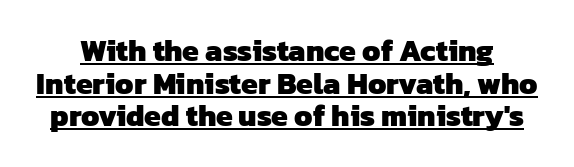
{"serif": "no", "bold": "yes", "weight": "heavy", "width": "normal", "stroke_contrast": "low", "x_height": "medium", "monospaced": "no", "underline": "yes", "line_spacing": "tight", "line_spacing_ratio": 1.09, "letter_spacing": "normal", "letter_spacing_em": 0.0, "glyph_px": 30}
